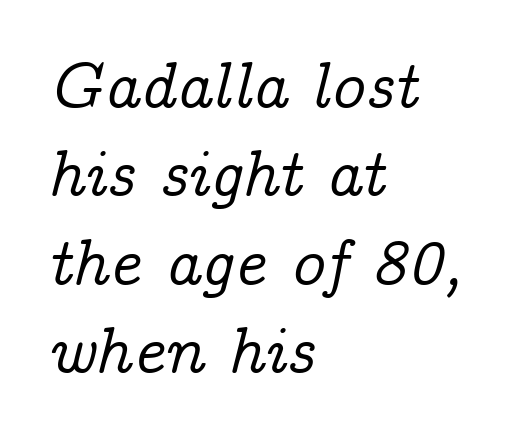
Tracking value appears to be zero — textbook default spacing. Decoration check: the copy has no underline. Typeset ragged right — the left edge is the straight one. The designer left line spacing at the default. Here the designer chose a conventional face with non-uniform glyph widths.
